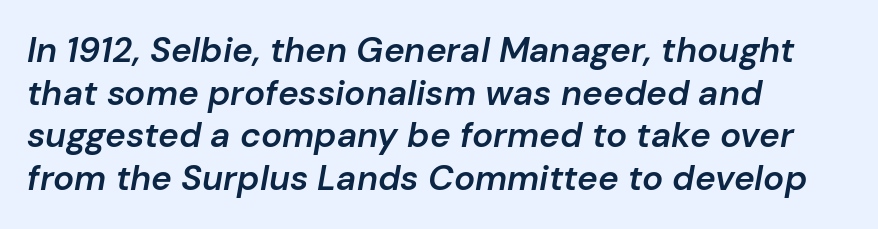
No extra tracking has been applied to these lines. Varying glyph widths throughout — classic text-font behaviour. This rendering features lettering with no underline. Typographic density is moderately raised because the face is semibold.
